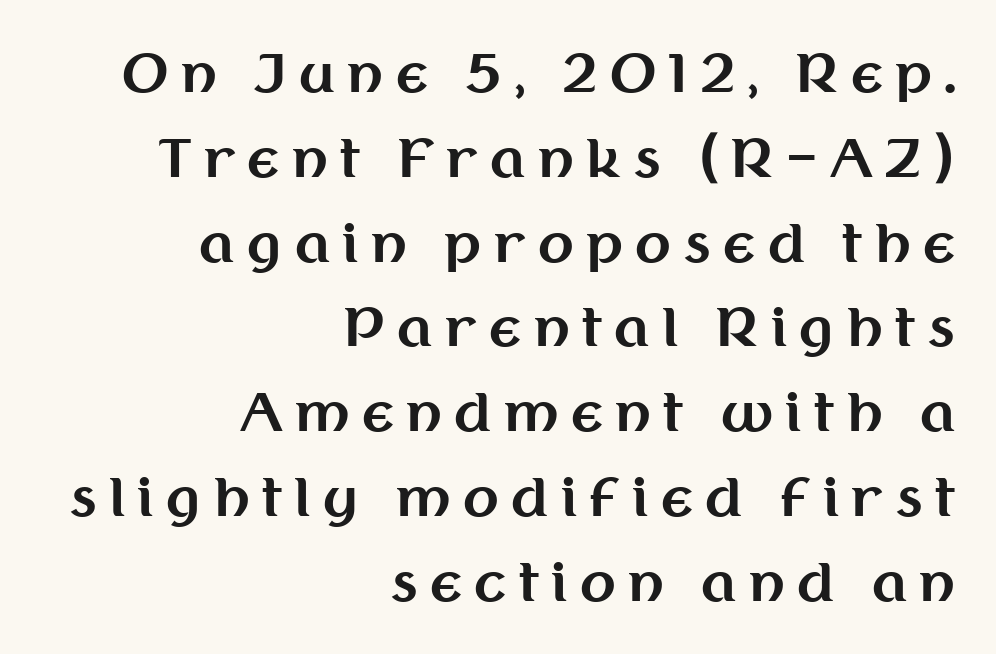
Emphasis by weight is at full strength: bold. It's the straight-up-and-down kind of type. Teacher's note: observe the even right margin — that is flush-right alignment. A typesetter would call this proportional, since set widths differ per character.
